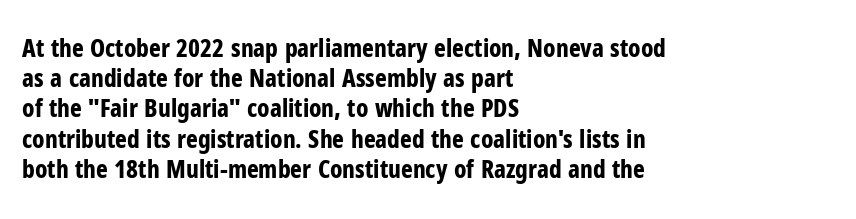
{"italic": "no", "bold": "yes", "underline": "no", "align": "left", "line_spacing_ratio": 1.21, "letter_spacing": "normal", "letter_spacing_em": 0.0, "glyph_px": 25}
